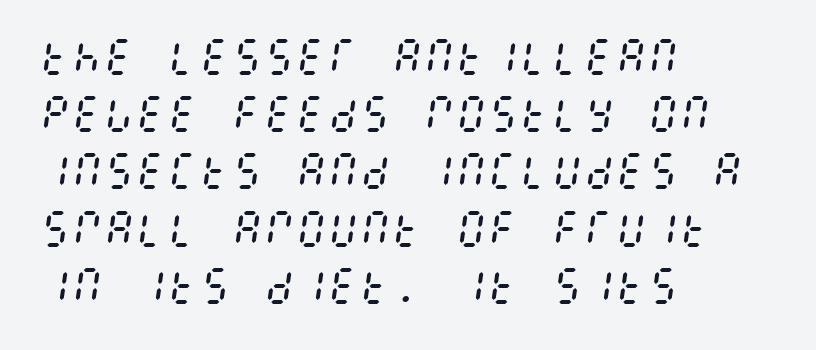
Q: Is the text bold? A: No.
Q: Is the text italic (slanted)? A: Yes, it leans right by about 8 degrees.
Q: Is the text underlined? A: No.
Q: How is the paragraph aligned? A: Left-aligned.
Q: Is the spacing between letters normal or unusually wide? A: Normal.
Q: Is the spacing between lines tight, normal or loose? A: Normal.
Q: Width (condensed, normal, or wide)? A: Condensed.
Q: Stroke contrast? A: Medium.
Q: x-height? A: Large.
